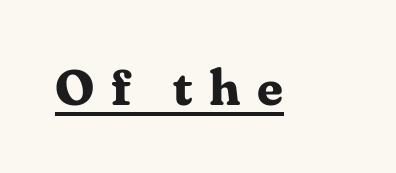
Every character sits straight up, as roman type does. The passage shown is typed in a proportional face where columns would drift. Little horizontal feet cap the strokes, marking this as serif type. Has an underline been added? It has. Look at the tracking — it's clearly loosened, letters drifting apart. Compared with an ordinary text face, these strokes are far heavier — a full bold.
